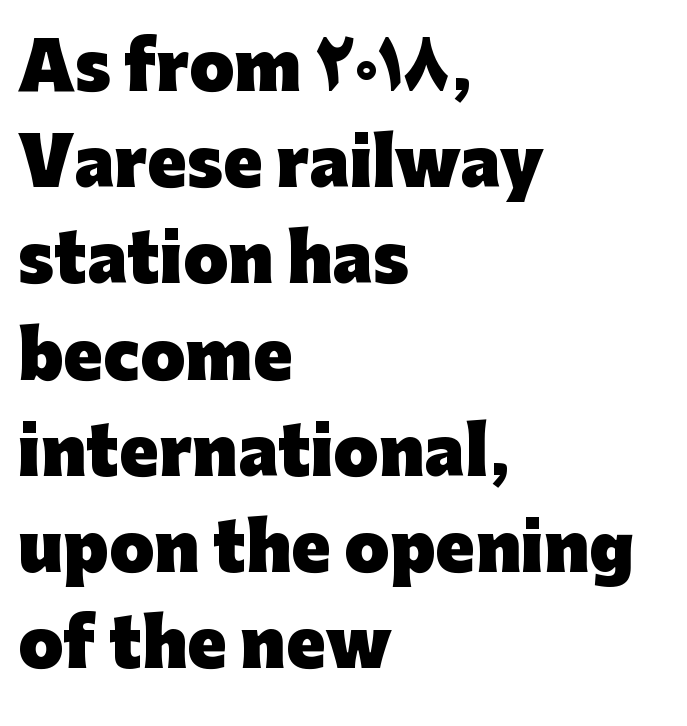
{"serif": "no", "italic": "no", "bold": "yes", "weight": "heavy", "width": "normal", "stroke_contrast": "low", "x_height": "medium", "monospaced": "no", "underline": "no", "align": "left", "line_spacing": "normal", "line_spacing_ratio": 1.48, "letter_spacing": "normal", "letter_spacing_em": 0.0, "glyph_px": 65}
